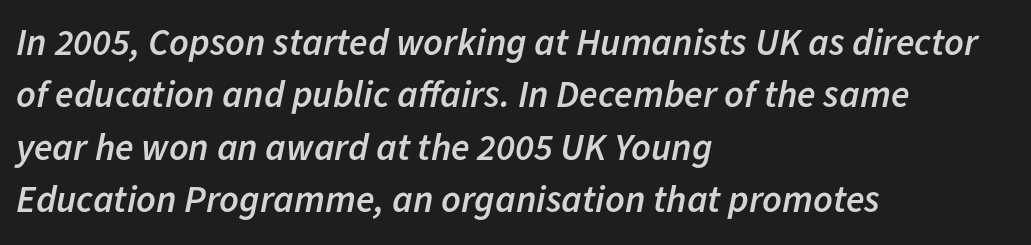
The image shows 38 px semibold type, italic (leaning right); set left-aligned, normal line spacing (1.38x), normal letter spacing, not underlined; low stroke contrast and a medium x-height.
